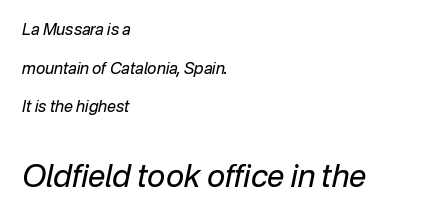
Caption: face not bold, strokes unweighted. Where is the straight margin? On the left. Check under the words: just untouched page. Look at the glyph heights: the lower group is clearly the bigger setting.
